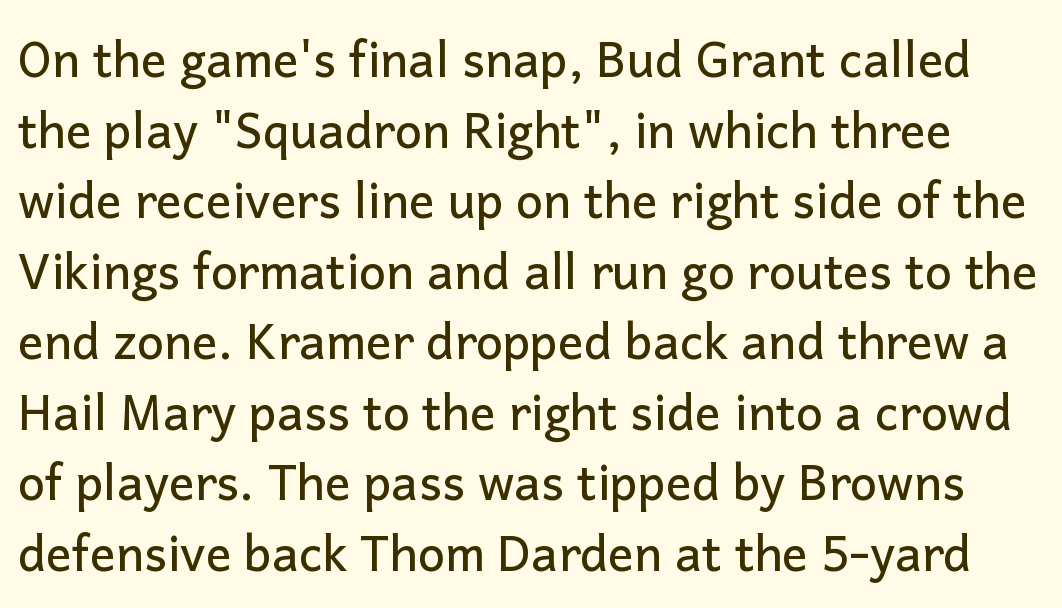
Q: Is the text italic (slanted)? A: No, it is upright.
Q: Is the typeface a serif or a sans-serif typeface? A: Sans-serif.
Q: Is the text underlined? A: No.
Q: Is the spacing between letters normal or unusually wide? A: Normal.
Q: Is the spacing between lines tight, normal or loose? A: Normal.
Q: Width (condensed, normal, or wide)? A: Normal.
Q: Stroke contrast? A: Low.
Q: x-height? A: Medium.
Q: Monospaced? A: No.
